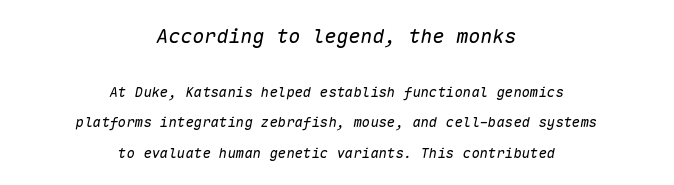
No letter is thick-stroked: the sample isn't bold. The rendering applies a slant to the glyphs. Inter-character spacing is left at the font's built-in metrics. The earlier block is typeset at a bigger size than the later block. The rendering uses a large line-height, opening up the rows.
